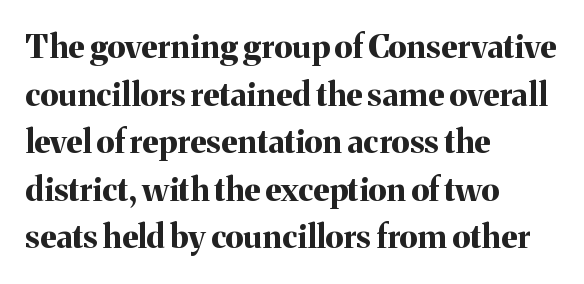
{"serif": "yes", "italic": "no", "bold": "yes", "weight": "bold", "width": "normal", "stroke_contrast": "medium", "x_height": "medium", "monospaced": "no", "underline": "no", "align": "left", "line_spacing": "normal", "line_spacing_ratio": 1.44, "letter_spacing": "normal", "letter_spacing_em": 0.0, "glyph_px": 33}
